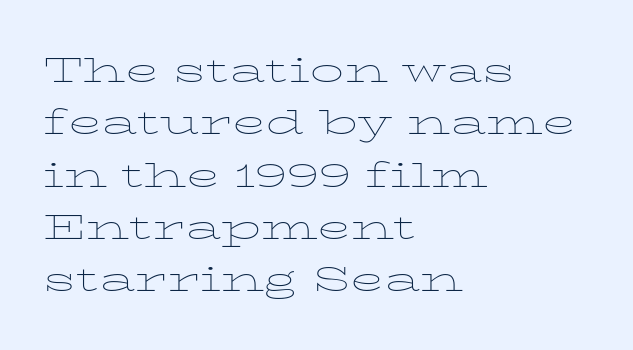
Quick note: not italic, upright. No heavy texture on the line: the type isn't bold. The line texture is even and compact thanks to regular tracking. You could not count columns in this text — the font is proportionally spaced.
